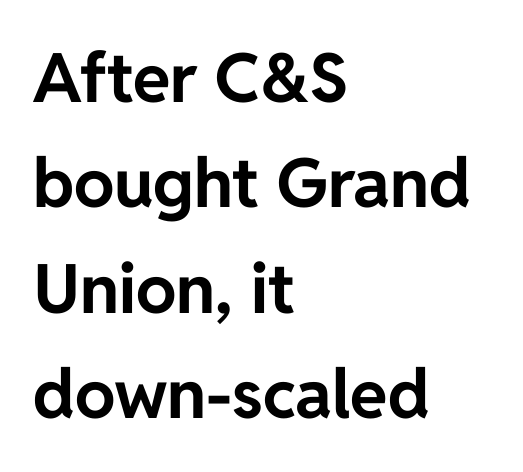
Q: Is the text bold? A: Yes.
Q: Is the text italic (slanted)? A: No, it is upright.
Q: Is the typeface a serif or a sans-serif typeface? A: Sans-serif.
Q: Is the text underlined? A: No.
Q: How is the paragraph aligned? A: Left-aligned.
Q: Is the spacing between letters normal or unusually wide? A: Normal.
Q: Is the spacing between lines tight, normal or loose? A: Normal.
Q: Width (condensed, normal, or wide)? A: Normal.
Q: Stroke contrast? A: Low.
Q: x-height? A: Medium.
Q: Monospaced? A: No.
